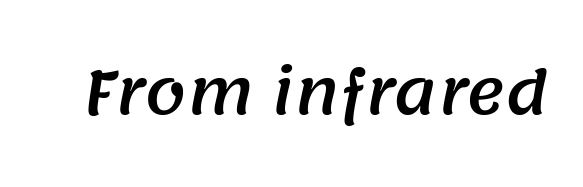
{"serif": "no", "width": "normal", "stroke_contrast": "medium", "x_height": "large", "monospaced": "no", "underline": "no", "letter_spacing": "normal", "letter_spacing_em": 0.0, "glyph_px": 59}
